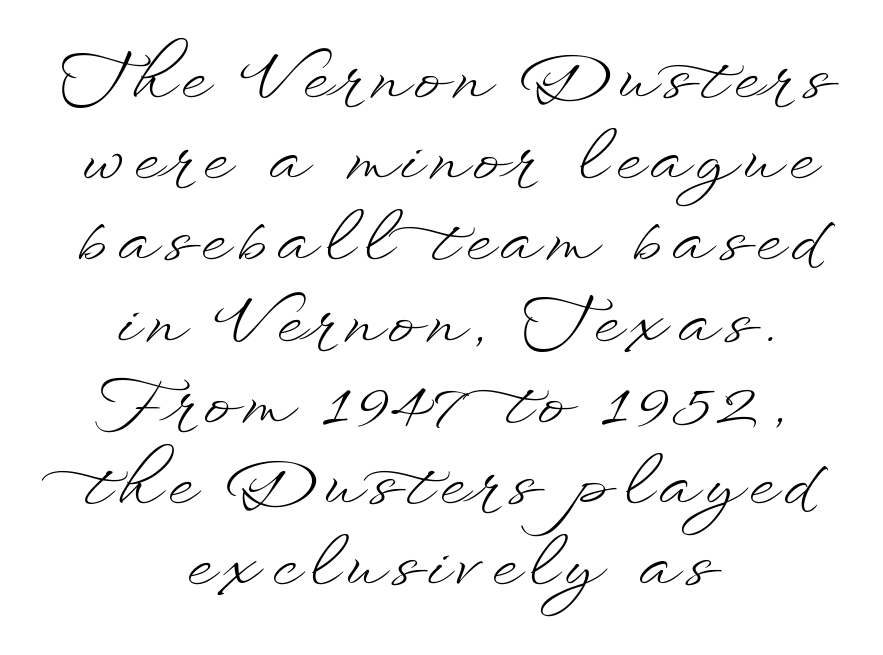
{"bold": "no", "weight": "light", "width": "wide", "stroke_contrast": "low", "x_height": "small", "monospaced": "no", "underline": "no", "align": "center", "line_spacing_ratio": 1.23, "glyph_px": 66}
